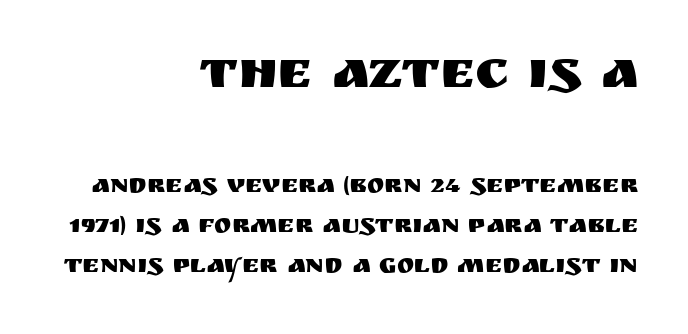
Q: Is the text italic (slanted)? A: No, it is upright.
Q: Is the typeface a serif or a sans-serif typeface? A: Sans-serif.
Q: Is the text underlined? A: No.
Q: How is the paragraph aligned? A: Right-aligned.
Q: Is the spacing between letters normal or unusually wide? A: Normal.
Q: Is the spacing between lines tight, normal or loose? A: Normal.
Q: Which block of text is set in a larger size, the first (top) or the second (bottom)? A: The first (top) one.
Q: Width (condensed, normal, or wide)? A: Normal.
Q: Stroke contrast? A: Medium.
Q: x-height? A: Large.
Q: Monospaced? A: No.
